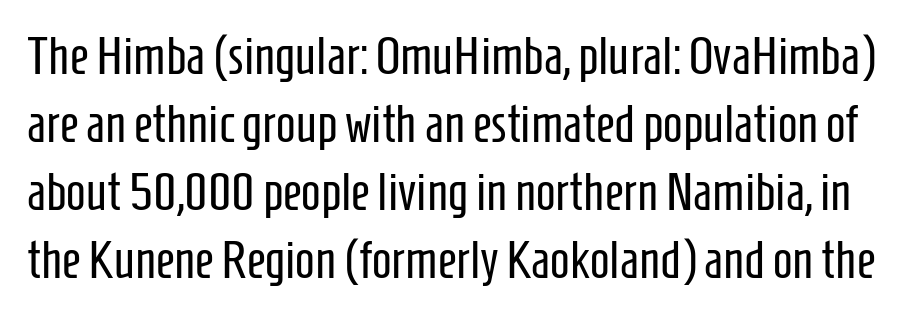
{"serif": "no", "italic": "no", "bold": "no", "weight": "regular", "width": "condensed", "stroke_contrast": "low", "x_height": "medium", "monospaced": "no", "underline": "no", "line_spacing": "normal", "line_spacing_ratio": 1.31, "letter_spacing": "normal", "letter_spacing_em": 0.0, "glyph_px": 52}
